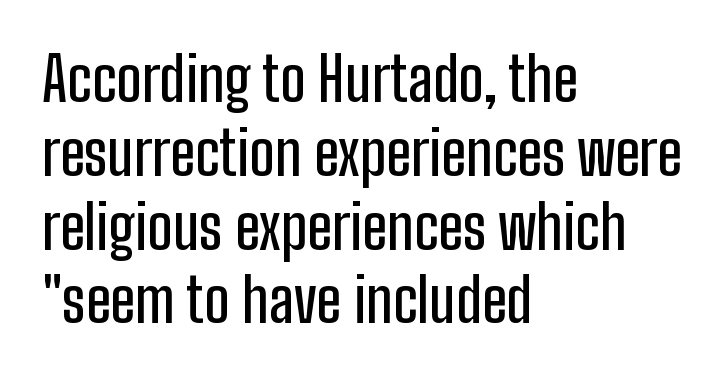
The image shows 60 px condensed sans-serif type, upright; set left-aligned, line spacing 1.23x, normal letter spacing, not underlined; low stroke contrast and a medium x-height.
